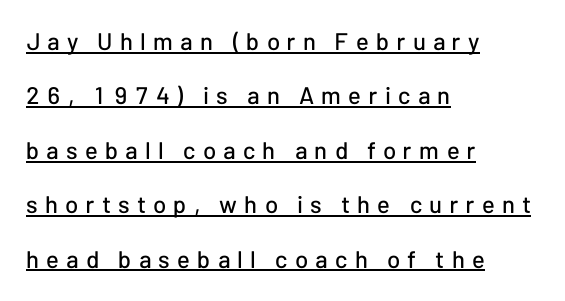
Q: Is the text italic (slanted)? A: No, it is upright.
Q: Is the text underlined? A: Yes.
Q: How is the paragraph aligned? A: Left-aligned.
Q: Is the spacing between letters normal or unusually wide? A: Unusually wide.
Q: Is the spacing between lines tight, normal or loose? A: Loose.
